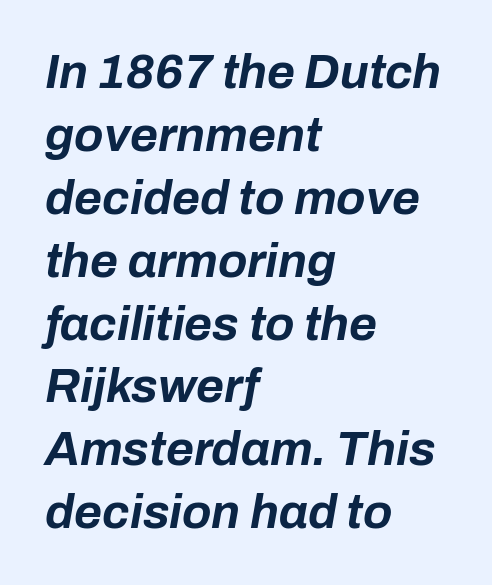
Q: Is the text bold? A: Yes.
Q: Is the text italic (slanted)? A: Yes, it leans right by about 10 degrees.
Q: Is the text underlined? A: No.
Q: How is the paragraph aligned? A: Left-aligned.
Q: Is the spacing between letters normal or unusually wide? A: Normal.
Q: Is the spacing between lines tight, normal or loose? A: Normal.
Q: Width (condensed, normal, or wide)? A: Normal.
Q: Stroke contrast? A: Low.
Q: x-height? A: Medium.
Q: Monospaced? A: No.
